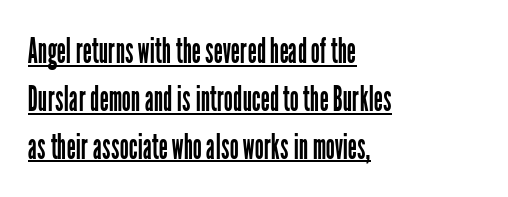
{"serif": "no", "italic": "no", "bold": "no", "weight": "regular", "width": "condensed", "stroke_contrast": "low", "x_height": "medium", "monospaced": "no", "underline": "yes", "align": "left", "line_spacing": "normal", "line_spacing_ratio": 1.33, "letter_spacing": "normal", "letter_spacing_em": 0.0, "glyph_px": 36}
